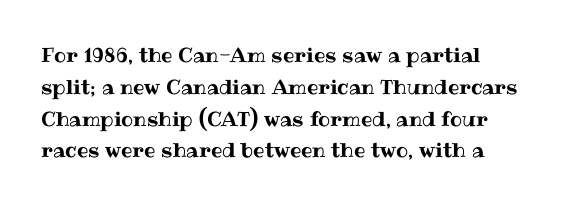
{"italic": "no", "underline": "no", "align": "left", "line_spacing": "normal", "line_spacing_ratio": 1.59, "letter_spacing": "normal", "letter_spacing_em": 0.0, "glyph_px": 20}
